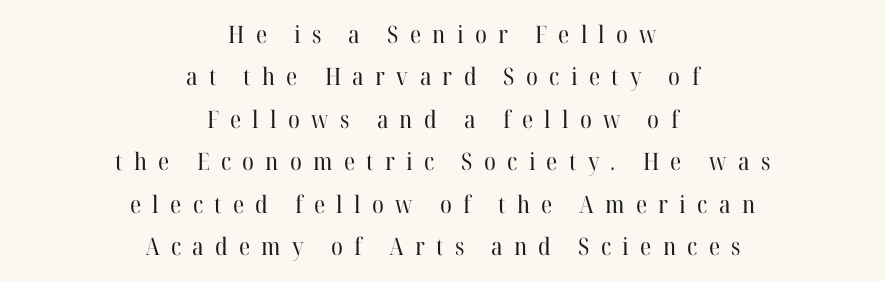
The image shows 24 px text type, upright; set centered, line spacing 1.77x, unusually wide letter spacing (+0.47 em), not underlined.
